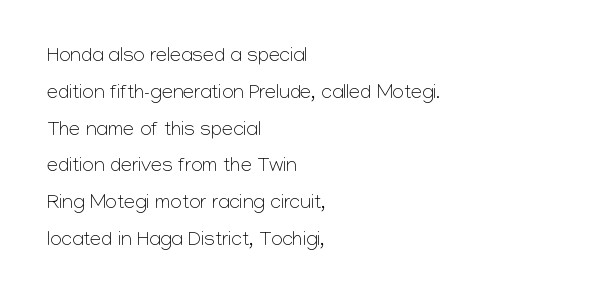
Heft: none added — not bold. Notice how the stems are strictly vertical — no italics here. Caption: standard tracking, unaltered. Is the block centered? No — it sits flush against the left margin. Glance below the letters and you will spot only blank space.
